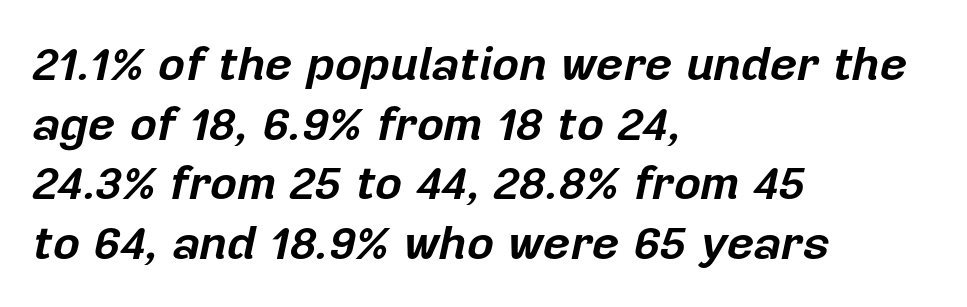
{"italic": "yes", "lean": "right", "slant_degrees": 12, "bold": "yes", "weight": "bold", "width": "normal", "stroke_contrast": "low", "x_height": "medium", "monospaced": "no", "underline": "no", "align": "left", "line_spacing": "normal", "line_spacing_ratio": 1.27, "letter_spacing": "normal", "letter_spacing_em": 0.0, "glyph_px": 47}
